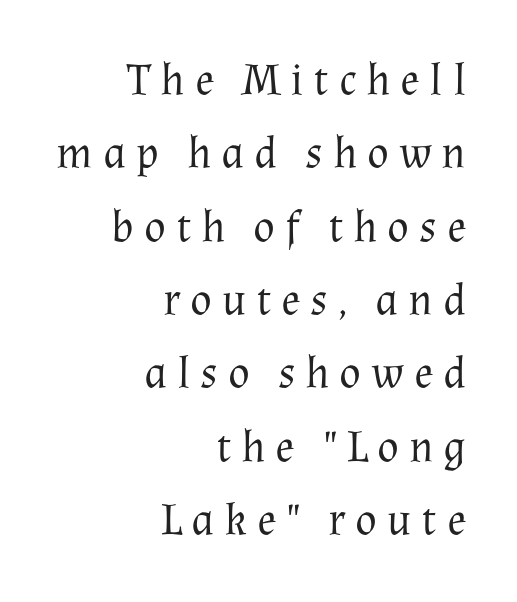
{"serif": "yes", "italic": "no", "bold": "no", "weight": "regular", "width": "normal", "stroke_contrast": "medium", "x_height": "medium", "monospaced": "no", "underline": "no", "align": "right", "line_spacing": "normal", "line_spacing_ratio": 1.63, "letter_spacing": "wide", "letter_spacing_em": 0.22, "glyph_px": 45}
